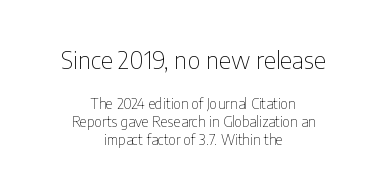
{"italic": "no", "bold": "no", "underline": "no", "align": "center", "line_spacing": "normal", "line_spacing_ratio": 1.29, "letter_spacing": "normal", "letter_spacing_em": 0.0, "larger_block": "first", "size_ratio": 1.71, "glyph_px": 24}
